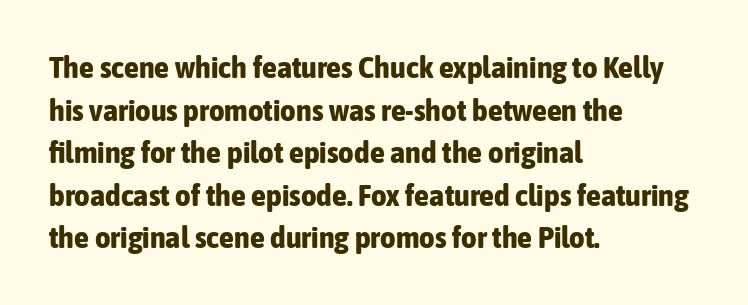
Does the type have serifs? No, each stem ends abruptly. All the whitespace from short lines collects on the right. The characters look thick and weighty, a clear bold. Think of a printed novel: that variable character pitch is what you see here. The vertical gap from one line to the next is medium.
